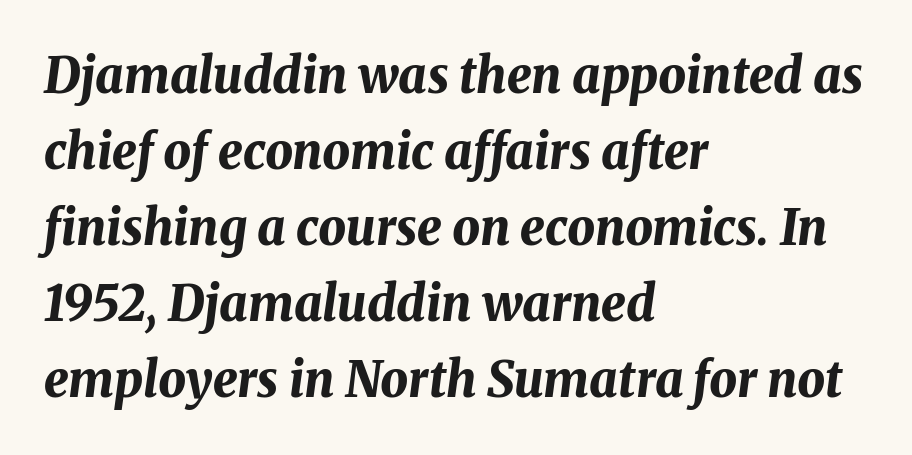
Do the characters align in a grid? No, the font is proportional. The line-height multiplier appears to be the usual default. Every row of glyphs begins at an identical x-position on the left. Chunky letters — that's bold for sure.
